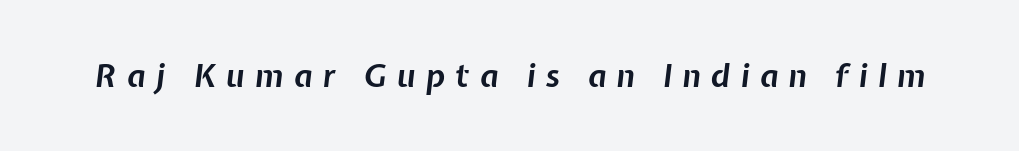
The image shows 31 px bold type, italic (leaning right); set unusually wide letter spacing (+0.33 em), not underlined; low stroke contrast and a medium x-height.
